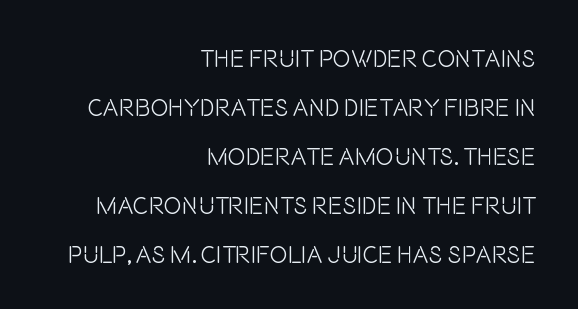
Q: Is the text bold? A: No.
Q: Is the text italic (slanted)? A: No, it is upright.
Q: Is the text underlined? A: No.
Q: How is the paragraph aligned? A: Right-aligned.
Q: Is the spacing between letters normal or unusually wide? A: Normal.
Q: Is the spacing between lines tight, normal or loose? A: Loose.
